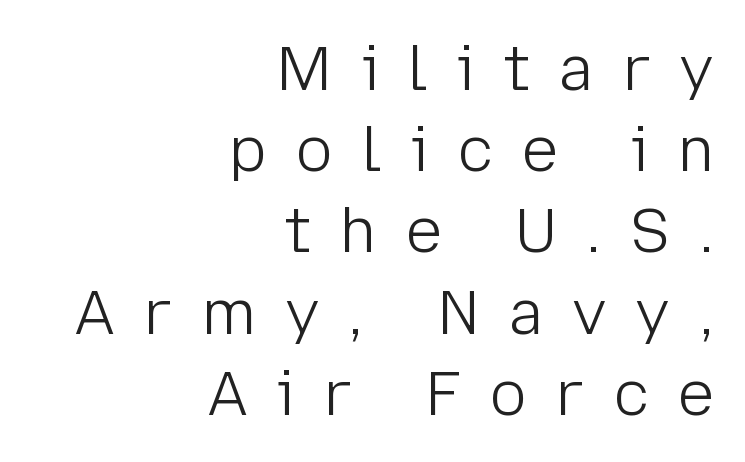
The compositor pushed each line to the right boundary. No word sits above an underline. A typesetter would label this face a sans. Posture: straight, roman, zero tilt.
